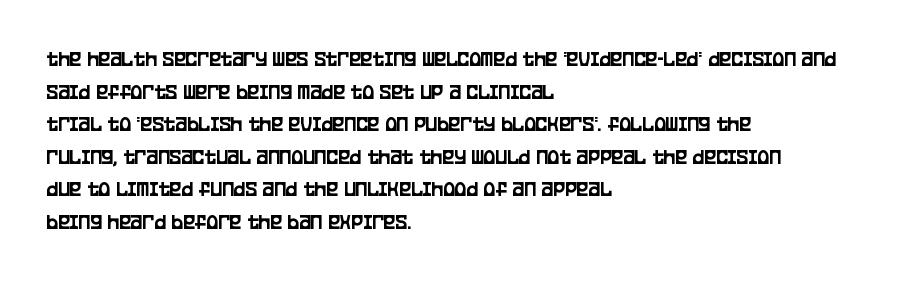
{"italic": "no", "underline": "no", "align": "left", "line_spacing": "normal", "line_spacing_ratio": 1.48, "letter_spacing": "normal", "letter_spacing_em": 0.0, "glyph_px": 22}
